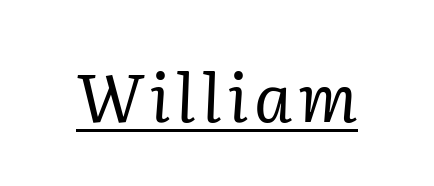
The image shows 67 px regular-weight serif type, italic (leaning right); set underlined; low stroke contrast and a medium x-height.
